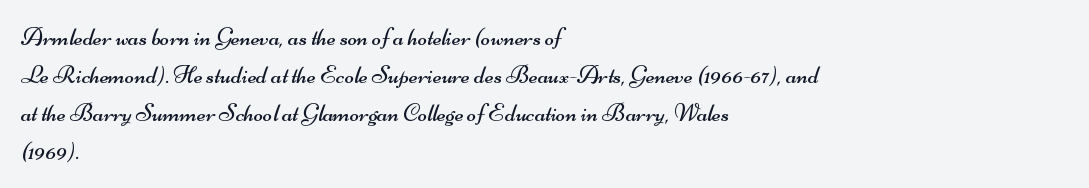
Teacher's note: observe the even left margin — that is flush-left alignment. A clean baseline with only descenders dipping below it. The designer left line spacing at the default. Characters follow at the spacing the type designer built in.
